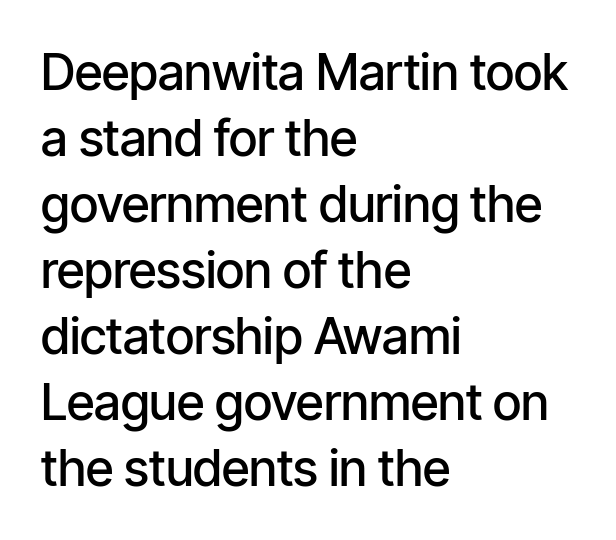
Typeset ragged right — the left edge is the straight one. Grotesque or geometric, the face here clearly has no serifs. Style check: upright. These lines are rendered in a variable-pitch font.
